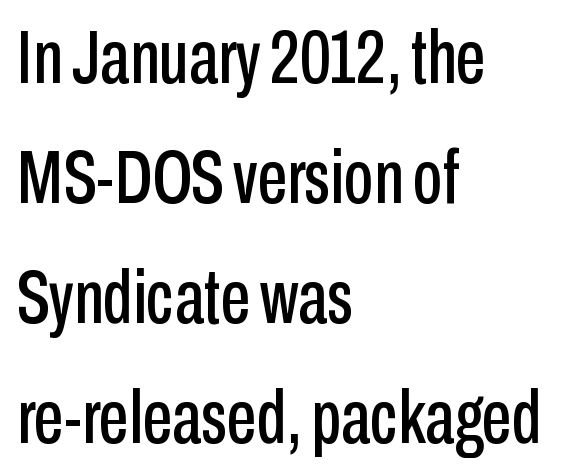
The image shows 75 px condensed sans-serif type, upright; set left-aligned, normal line spacing (1.6x), normal letter spacing, not underlined; low stroke contrast and a medium x-height.
